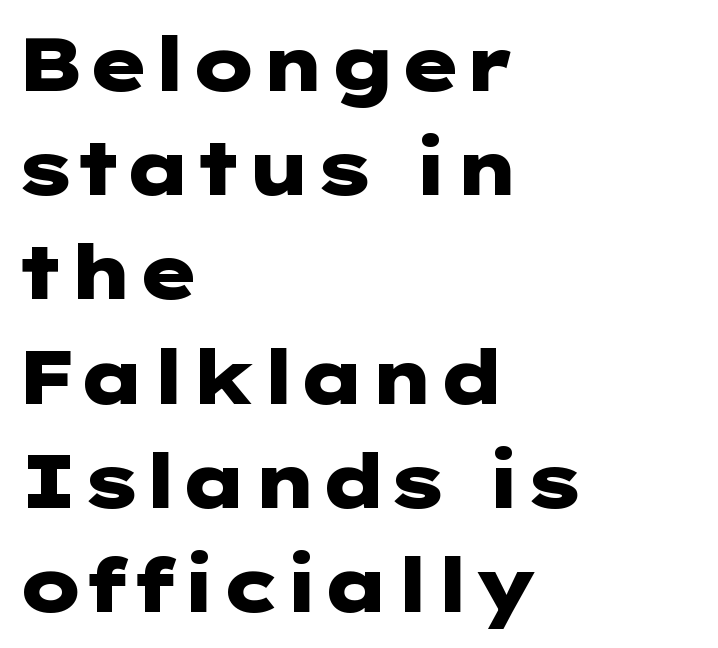
Q: Is the text bold? A: Yes.
Q: Is the text italic (slanted)? A: No, it is upright.
Q: Is the typeface a serif or a sans-serif typeface? A: Sans-serif.
Q: Is the text underlined? A: No.
Q: How is the paragraph aligned? A: Left-aligned.
Q: Is the spacing between letters normal or unusually wide? A: Normal.
Q: Is the spacing between lines tight, normal or loose? A: Normal.
Q: Width (condensed, normal, or wide)? A: Wide.
Q: Stroke contrast? A: Low.
Q: x-height? A: Medium.
